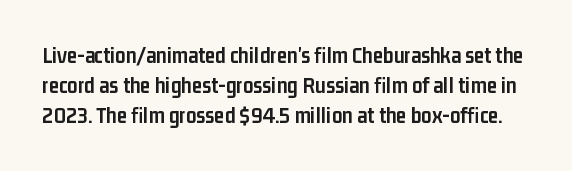
Q: Is the text bold? A: Yes.
Q: Is the text italic (slanted)? A: No, it is upright.
Q: Is the text underlined? A: No.
Q: Is the spacing between letters normal or unusually wide? A: Normal.
Q: Is the spacing between lines tight, normal or loose? A: Normal.
